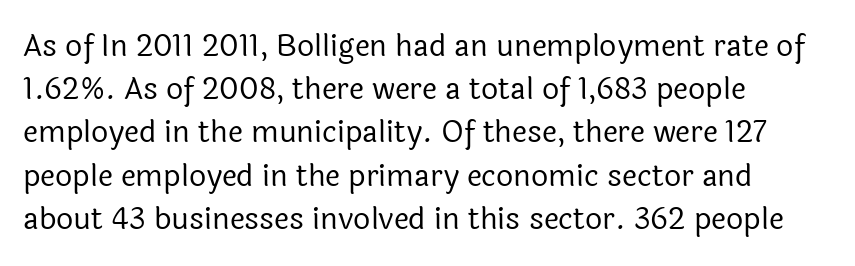
{"serif": "no", "italic": "no", "bold": "no", "weight": "regular", "width": "normal", "x_height": "medium", "monospaced": "no", "underline": "no", "align": "left", "line_spacing": "normal", "line_spacing_ratio": 1.44, "letter_spacing": "normal", "letter_spacing_em": 0.0, "glyph_px": 30}
